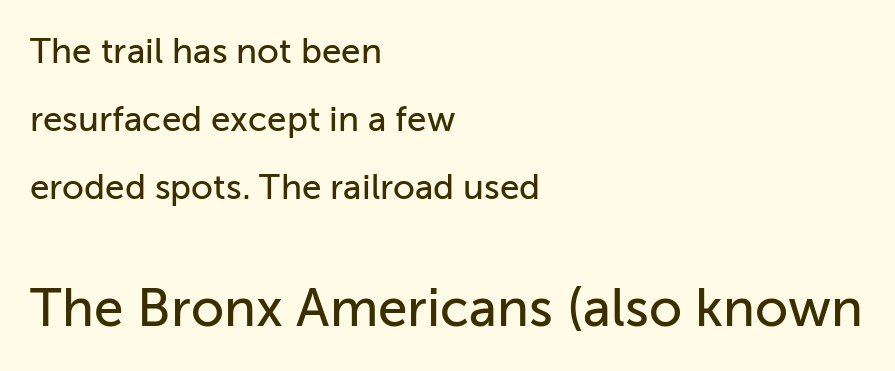
Vertical strokes here are truly vertical. Left-aligned paragraph, ragged on the right. Summary of vertical rhythm: relaxed, with wide interline spacing. The passage shown is not underscored anywhere. Grotesque or geometric, the face here clearly has no serifs. Tracking here is standard; glyphs follow each other at the usual distance.
